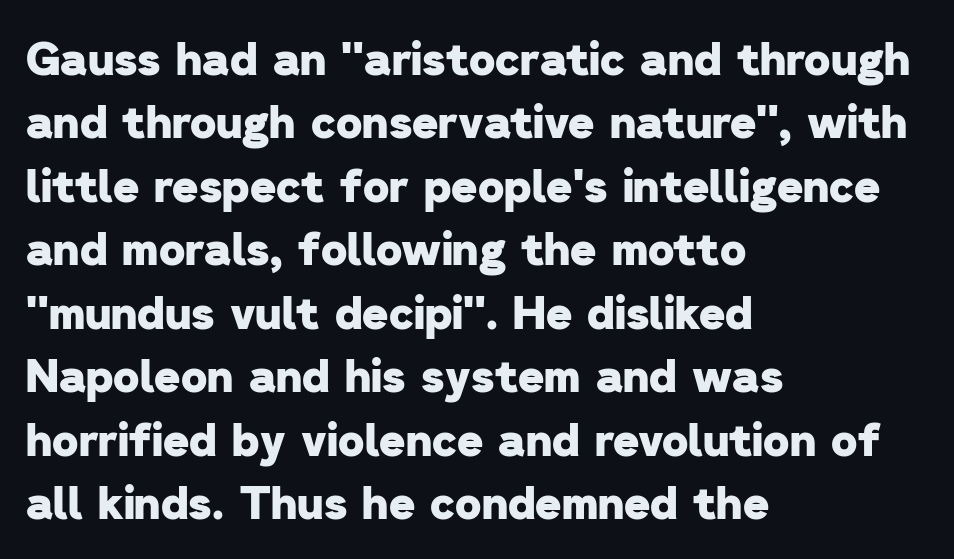
The space between consecutive lines is moderate. The characters display no serif detailing; their extremities are plain. These lines stack with their left ends in a neat column. Heft: maximum for text — a bold. Plain, unruled lines of type.
